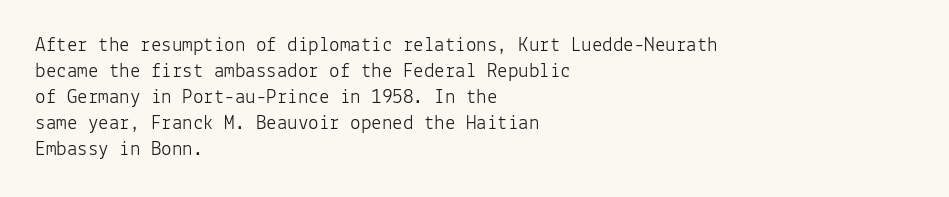
{"italic": "no", "bold": "no", "underline": "no", "align": "left", "line_spacing_ratio": 1.24, "letter_spacing": "normal", "letter_spacing_em": 0.0, "glyph_px": 21}
